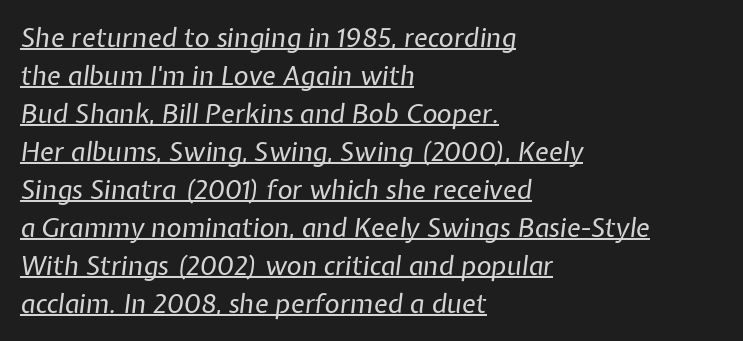
Q: Is the text bold? A: No.
Q: Is the text italic (slanted)? A: Yes, it leans right by about 7 degrees.
Q: Is the text underlined? A: Yes.
Q: How is the paragraph aligned? A: Left-aligned.
Q: Is the spacing between letters normal or unusually wide? A: Normal.
Q: Is the spacing between lines tight, normal or loose? A: Normal.
